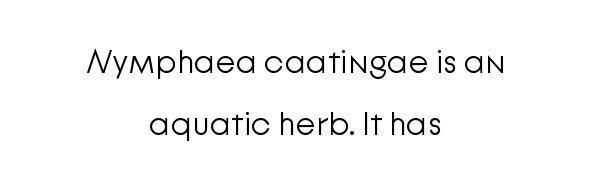
In terms of letterform style, serifs are entirely absent. Tracking value appears to be zero — textbook default spacing. Layout note: lines centered. Think standard paragraph weight, or any step lighter than that. A typesetter would call this proportional, since set widths differ per character. Notice how the stems are strictly vertical — no italics here.
